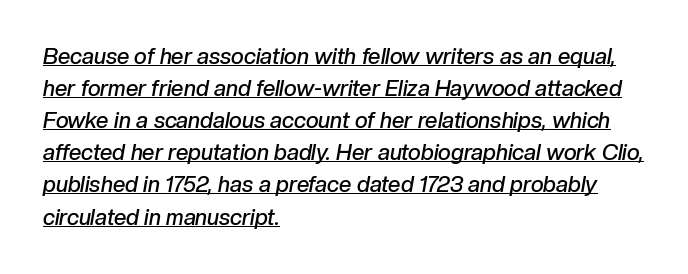
The image shows 22 px text type, italic (leaning right); set left-aligned, normal line spacing (1.46x), normal letter spacing, underlined.
